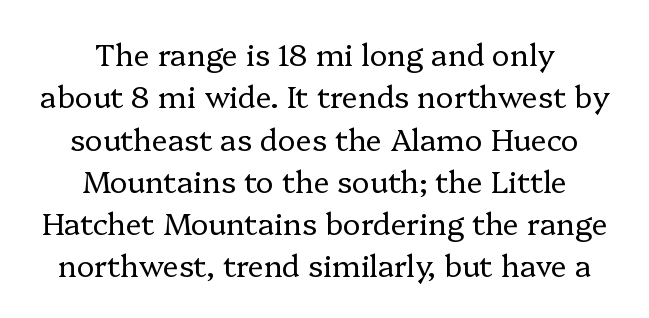
{"serif": "yes", "italic": "no", "bold": "no", "weight": "regular", "width": "normal", "stroke_contrast": "low", "x_height": "medium", "monospaced": "no", "underline": "no", "align": "center", "line_spacing": "normal", "line_spacing_ratio": 1.41, "letter_spacing": "normal", "letter_spacing_em": 0.0, "glyph_px": 30}
